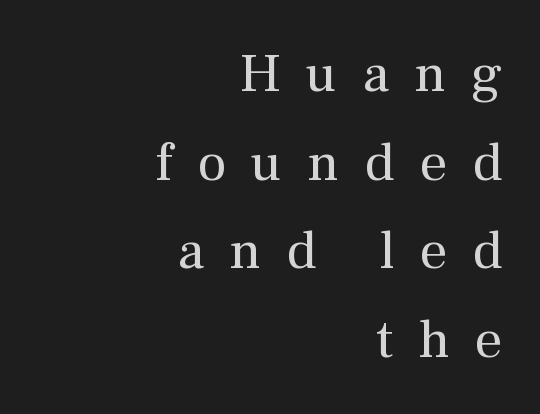
Posture: straight, roman, zero tilt. This is serif lettering, the kind often seen in printed books. The face looks like a standard text weight, possibly lighter. The foot of each line stays bare and open.
